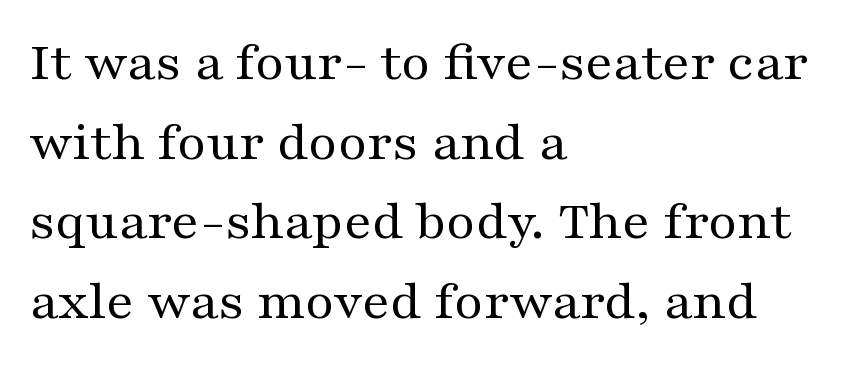
The image shows 56 px regular-weight, wide serif type, upright; set left-aligned, normal line spacing (1.42x), normal letter spacing, not underlined; medium stroke contrast and a medium x-height.
